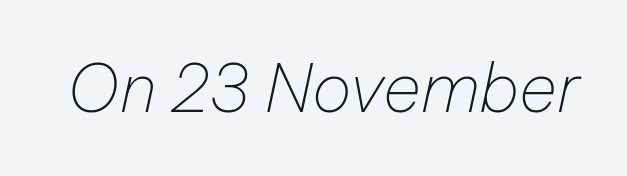
Q: Is the text bold? A: No.
Q: Is the text italic (slanted)? A: Yes, it leans right by about 12 degrees.
Q: Is the text underlined? A: No.
Q: Is the spacing between letters normal or unusually wide? A: Normal.
Q: Width (condensed, normal, or wide)? A: Normal.
Q: Stroke contrast? A: Low.
Q: x-height? A: Medium.
Q: Monospaced? A: No.
